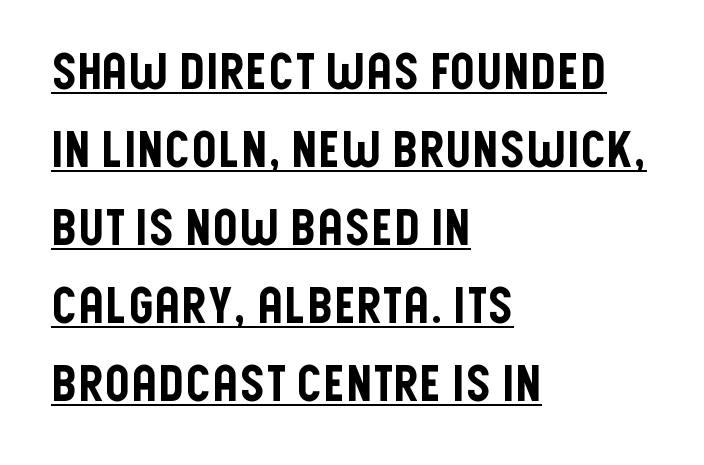
Q: Is the text italic (slanted)? A: No, it is upright.
Q: Is the typeface a serif or a sans-serif typeface? A: Sans-serif.
Q: Is the text underlined? A: Yes.
Q: How is the paragraph aligned? A: Left-aligned.
Q: Is the spacing between letters normal or unusually wide? A: Normal.
Q: Is the spacing between lines tight, normal or loose? A: Normal.
Q: Width (condensed, normal, or wide)? A: Condensed.
Q: Stroke contrast? A: Low.
Q: x-height? A: Large.
Q: Monospaced? A: No.
